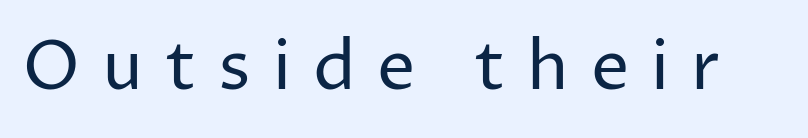
Q: Is the text bold? A: No.
Q: Is the text italic (slanted)? A: No, it is upright.
Q: Is the typeface a serif or a sans-serif typeface? A: Sans-serif.
Q: Is the text underlined? A: No.
Q: Is the spacing between letters normal or unusually wide? A: Unusually wide.
Q: Width (condensed, normal, or wide)? A: Normal.
Q: Stroke contrast? A: Low.
Q: x-height? A: Medium.
Q: Monospaced? A: No.
